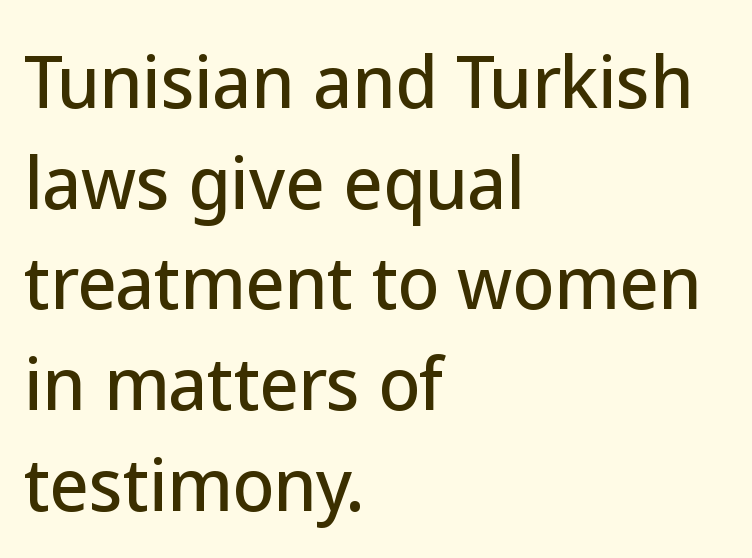
Q: Is the text italic (slanted)? A: No, it is upright.
Q: Is the typeface a serif or a sans-serif typeface? A: Sans-serif.
Q: Is the text underlined? A: No.
Q: How is the paragraph aligned? A: Left-aligned.
Q: Is the spacing between letters normal or unusually wide? A: Normal.
Q: Is the spacing between lines tight, normal or loose? A: Normal.
Q: Width (condensed, normal, or wide)? A: Normal.
Q: Stroke contrast? A: Low.
Q: x-height? A: Medium.
Q: Monospaced? A: No.
